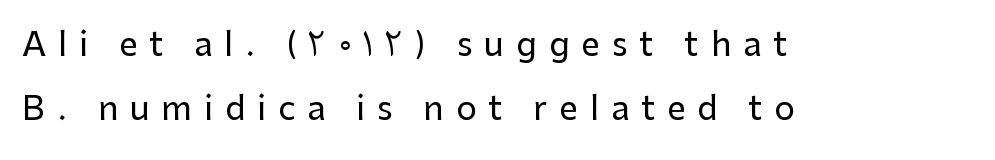
The image shows 33 px sans-serif type, upright; set left-aligned, loose line spacing (1.94x), unusually wide letter spacing (+0.36 em), not underlined; low stroke contrast and a medium x-height.
